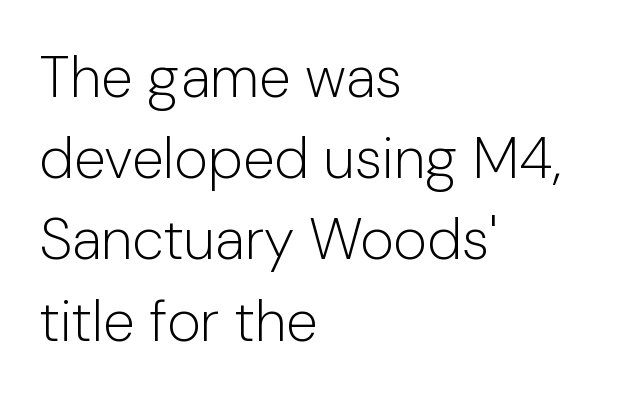
Q: Is the text bold? A: No.
Q: Is the text italic (slanted)? A: No, it is upright.
Q: Is the typeface a serif or a sans-serif typeface? A: Sans-serif.
Q: Is the text underlined? A: No.
Q: How is the paragraph aligned? A: Left-aligned.
Q: Is the spacing between letters normal or unusually wide? A: Normal.
Q: Is the spacing between lines tight, normal or loose? A: Normal.
Q: Width (condensed, normal, or wide)? A: Normal.
Q: Stroke contrast? A: Low.
Q: x-height? A: Medium.
Q: Monospaced? A: No.
